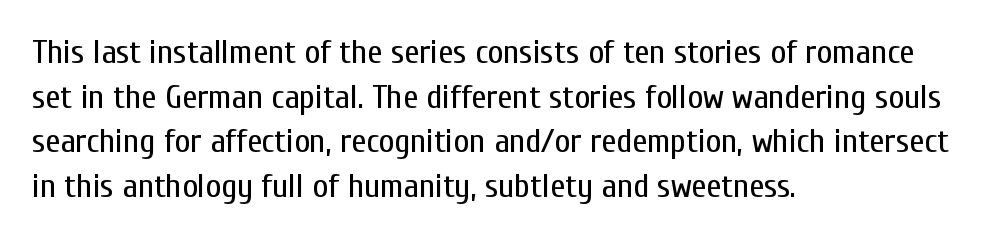
Q: Is the text bold? A: No.
Q: Is the text italic (slanted)? A: No, it is upright.
Q: Is the typeface a serif or a sans-serif typeface? A: Sans-serif.
Q: Is the text underlined? A: No.
Q: How is the paragraph aligned? A: Left-aligned.
Q: Is the spacing between letters normal or unusually wide? A: Normal.
Q: Is the spacing between lines tight, normal or loose? A: Normal.
Q: Width (condensed, normal, or wide)? A: Condensed.
Q: Stroke contrast? A: Low.
Q: x-height? A: Medium.
Q: Monospaced? A: No.
